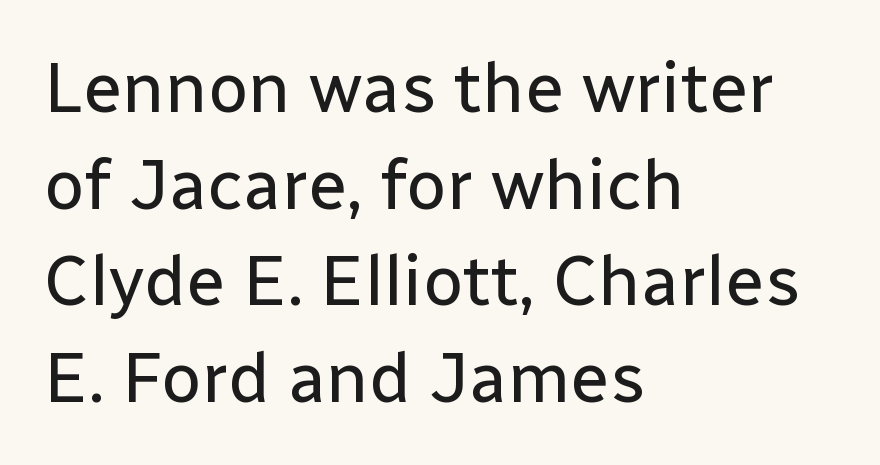
Q: Is the text bold? A: No.
Q: Is the text italic (slanted)? A: No, it is upright.
Q: Is the typeface a serif or a sans-serif typeface? A: Sans-serif.
Q: Is the text underlined? A: No.
Q: How is the paragraph aligned? A: Left-aligned.
Q: Is the spacing between letters normal or unusually wide? A: Normal.
Q: Is the spacing between lines tight, normal or loose? A: Normal.
Q: Width (condensed, normal, or wide)? A: Normal.
Q: Stroke contrast? A: Low.
Q: x-height? A: Medium.
Q: Monospaced? A: No.
